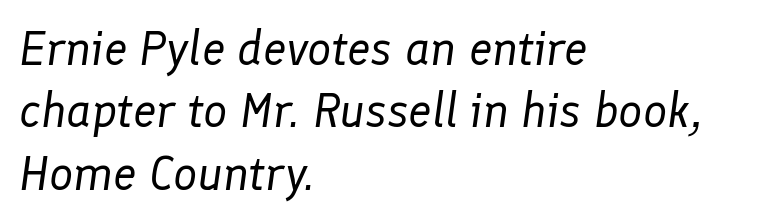
Q: Is the text bold? A: No.
Q: Is the text italic (slanted)? A: Yes, it leans right by about 8 degrees.
Q: Is the text underlined? A: No.
Q: How is the paragraph aligned? A: Left-aligned.
Q: Is the spacing between letters normal or unusually wide? A: Normal.
Q: Is the spacing between lines tight, normal or loose? A: Normal.
Q: Width (condensed, normal, or wide)? A: Normal.
Q: Stroke contrast? A: Low.
Q: x-height? A: Medium.
Q: Monospaced? A: No.
